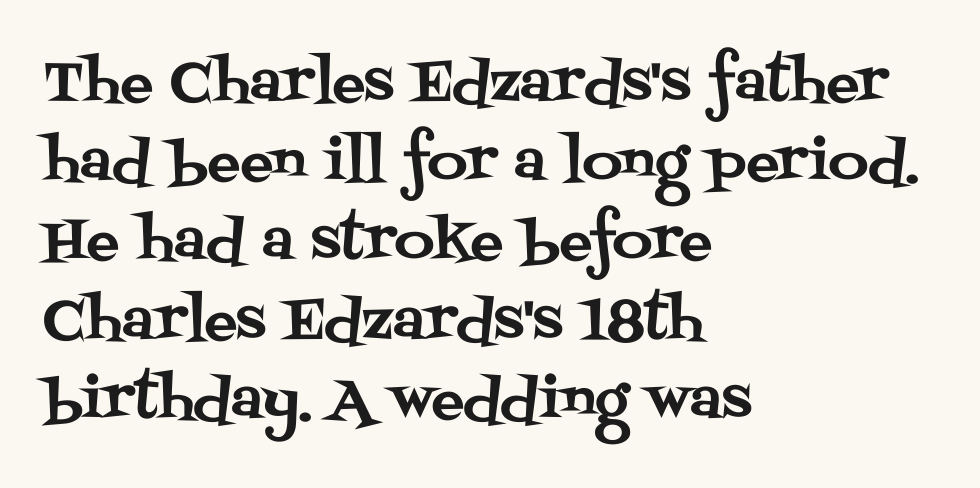
{"serif": "yes", "italic": "no", "width": "normal", "stroke_contrast": "medium", "x_height": "large", "monospaced": "no", "underline": "no", "align": "left", "line_spacing": "normal", "line_spacing_ratio": 1.44, "letter_spacing": "normal", "letter_spacing_em": 0.0, "glyph_px": 55}
